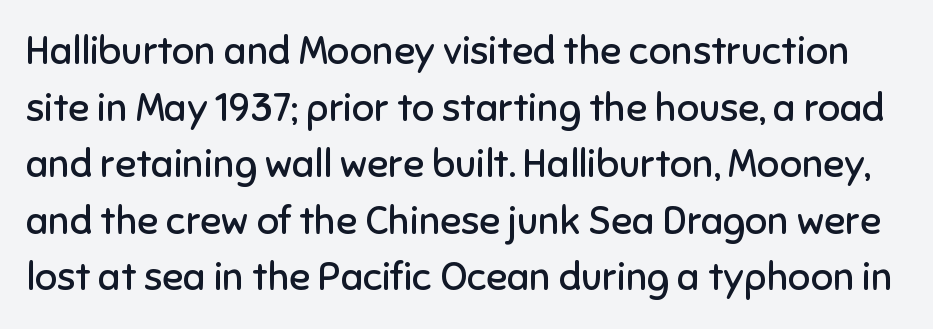
Nobody touched the tracking dial on this one. Reading down the column, the eye jumps a familiar distance to each next line. A typesetter would call this proportional, since set widths differ per character. Bare-footed words on every line. Italic: no, the glyphs are upright roman. Summary of weight: not heavy and not bold.
